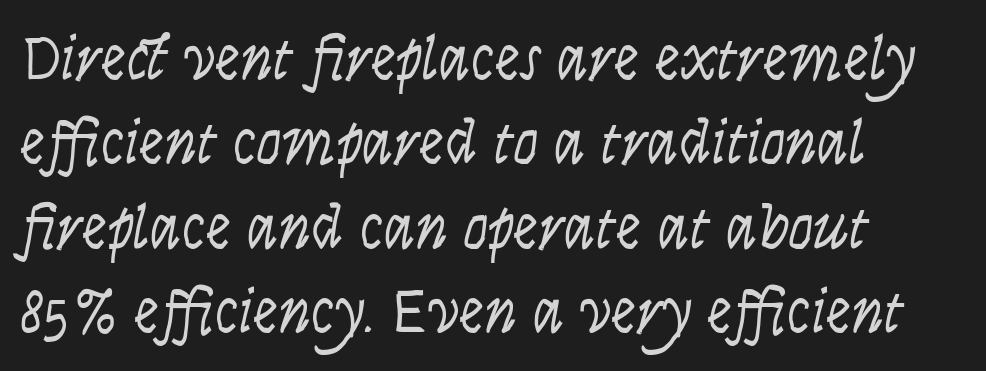
The image shows 63 px light, condensed type, italic (leaning right); set left-aligned, normal line spacing (1.34x), normal letter spacing, not underlined; low stroke contrast and a large x-height.
